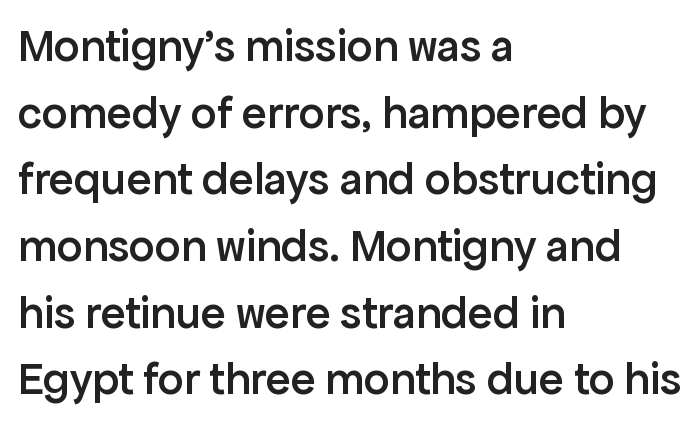
{"serif": "no", "italic": "no", "bold": "semi", "weight": "semibold", "width": "normal", "stroke_contrast": "low", "x_height": "medium", "monospaced": "no", "underline": "no", "align": "left", "line_spacing": "normal", "line_spacing_ratio": 1.45, "letter_spacing": "normal", "letter_spacing_em": 0.0, "glyph_px": 46}
